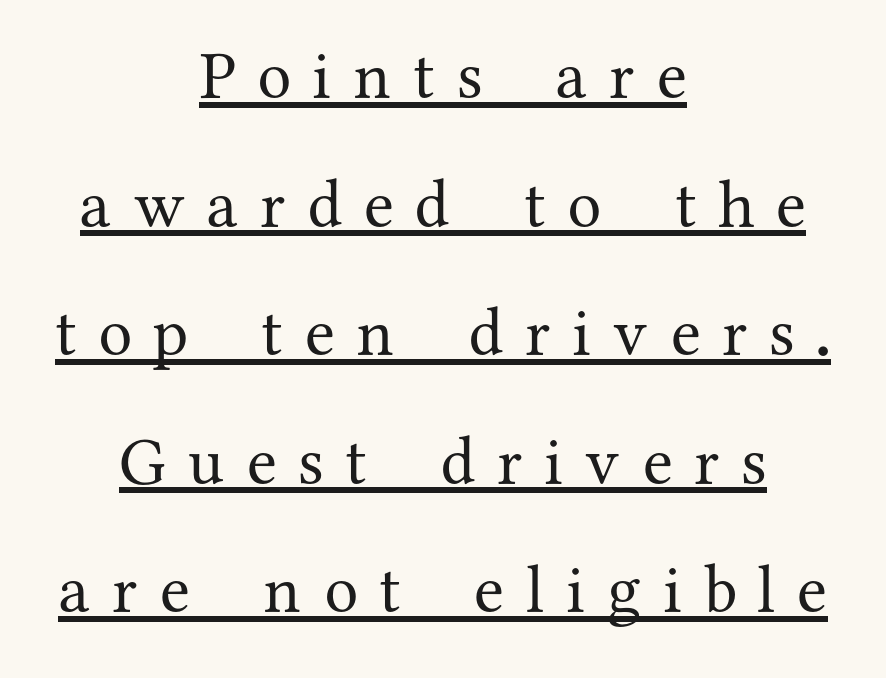
Q: Is the text bold? A: No.
Q: Is the text italic (slanted)? A: No, it is upright.
Q: Is the typeface a serif or a sans-serif typeface? A: Serif.
Q: Is the text underlined? A: Yes.
Q: How is the paragraph aligned? A: Centered.
Q: Is the spacing between letters normal or unusually wide? A: Unusually wide.
Q: Width (condensed, normal, or wide)? A: Normal.
Q: Stroke contrast? A: Medium.
Q: x-height? A: Medium.
Q: Monospaced? A: No.
